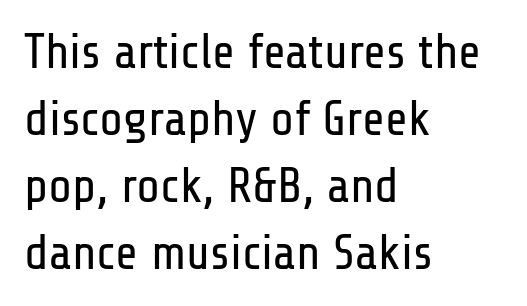
The image shows 49 px regular-weight, condensed sans-serif type, upright; set left-aligned, normal line spacing (1.37x), normal letter spacing, not underlined; low stroke contrast and a medium x-height.
